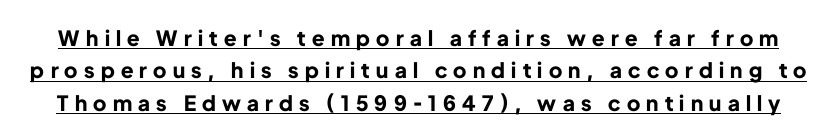
Q: Is the text bold? A: Yes.
Q: Is the text italic (slanted)? A: No, it is upright.
Q: Is the text underlined? A: Yes.
Q: Is the spacing between letters normal or unusually wide? A: Unusually wide.
Q: Is the spacing between lines tight, normal or loose? A: Normal.
